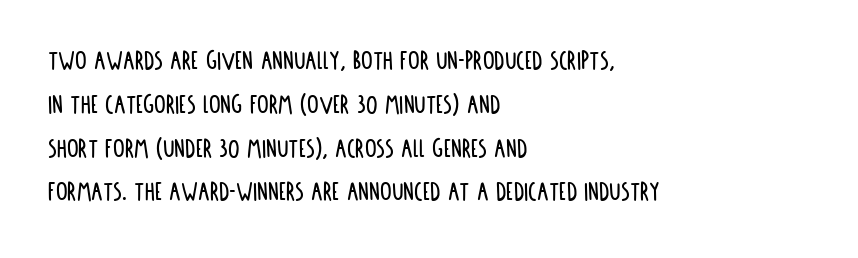
{"serif": "no", "italic": "no", "width": "condensed", "stroke_contrast": "low", "x_height": "large", "monospaced": "no", "underline": "no", "align": "left", "line_spacing": "normal", "line_spacing_ratio": 1.51, "letter_spacing": "normal", "letter_spacing_em": 0.0, "glyph_px": 29}
